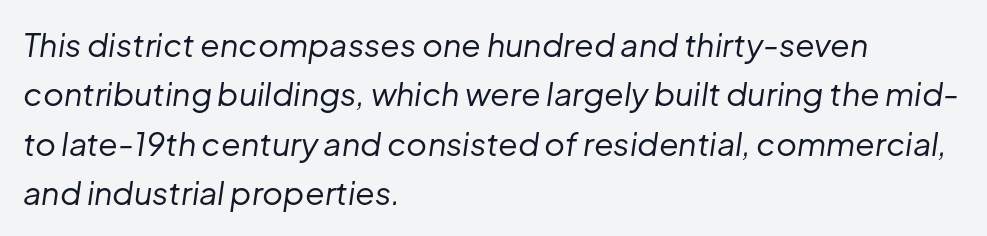
Counters stay open thanks to moderate or lighter strokes. This sample uses an oblique cut, with every glyph tilted off the vertical. Visually the block forms a straight wall on the left and a jagged coastline on the right. The rendering uses a moderate line-height, typical for paragraphs. These lines are rendered in a variable-pitch font.
